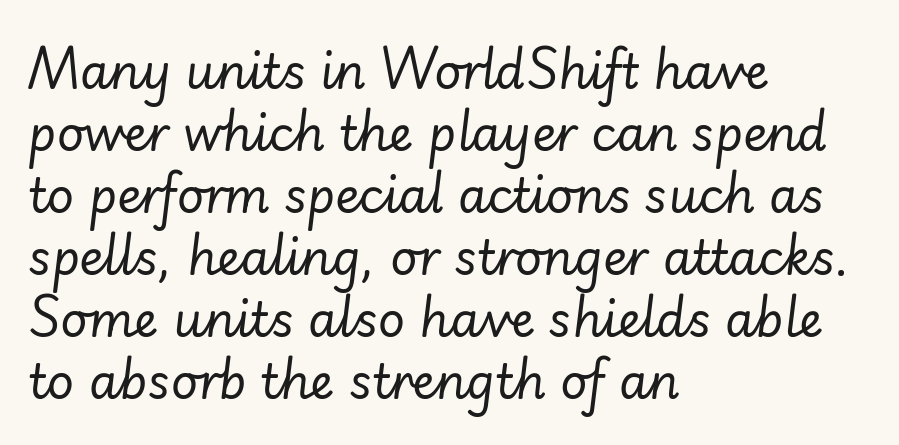
{"italic": "yes", "lean": "right", "slant_degrees": 7, "bold": "no", "weight": "regular", "width": "normal", "stroke_contrast": "low", "x_height": "small", "monospaced": "no", "underline": "no", "align": "left", "line_spacing": "normal", "line_spacing_ratio": 1.32, "letter_spacing": "normal", "letter_spacing_em": 0.0, "glyph_px": 47}
